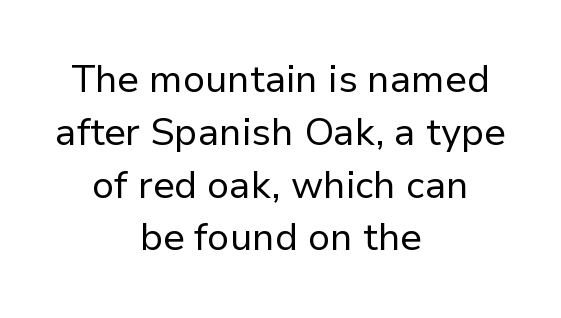
Q: Is the text bold? A: No.
Q: Is the text italic (slanted)? A: No, it is upright.
Q: Is the typeface a serif or a sans-serif typeface? A: Sans-serif.
Q: Is the text underlined? A: No.
Q: How is the paragraph aligned? A: Centered.
Q: Is the spacing between letters normal or unusually wide? A: Normal.
Q: Is the spacing between lines tight, normal or loose? A: Normal.
Q: Width (condensed, normal, or wide)? A: Normal.
Q: Stroke contrast? A: Low.
Q: x-height? A: Medium.
Q: Monospaced? A: No.
